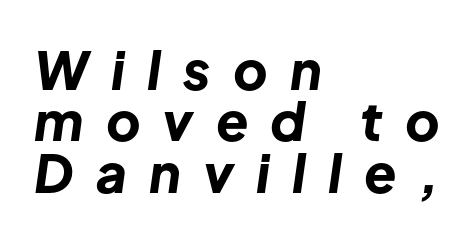
Q: Is the text bold? A: Yes.
Q: Is the text italic (slanted)? A: Yes, it leans right by about 8 degrees.
Q: Is the text underlined? A: No.
Q: How is the paragraph aligned? A: Left-aligned.
Q: Is the spacing between letters normal or unusually wide? A: Unusually wide.
Q: Is the spacing between lines tight, normal or loose? A: Tight.
Q: Width (condensed, normal, or wide)? A: Normal.
Q: Stroke contrast? A: Low.
Q: x-height? A: Medium.
Q: Monospaced? A: No.
